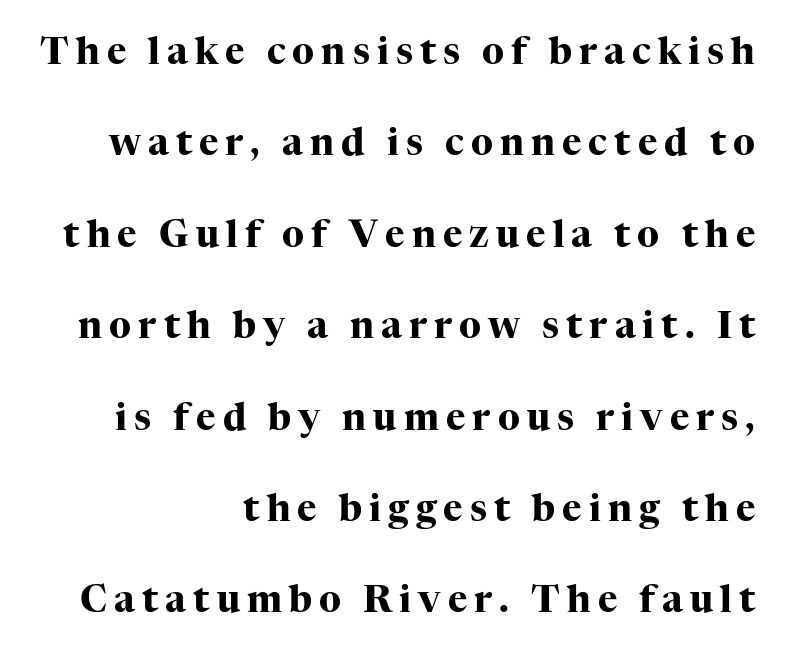
Little horizontal feet cap the strokes, marking this as serif type. The rag falls on the left side of this text block. In terms of posture, this sample is upright. What's the leading like? Stretched, with rows far apart. Heavy-handed strokes throughout: this text is bold.
